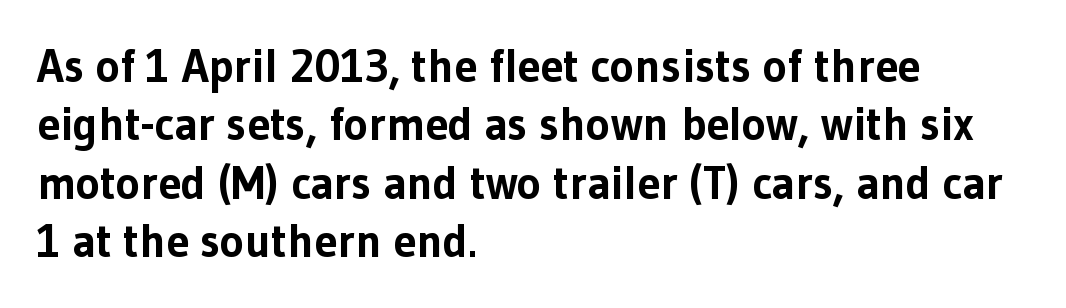
{"serif": "no", "italic": "no", "bold": "yes", "weight": "bold", "width": "normal", "stroke_contrast": "low", "x_height": "medium", "monospaced": "no", "underline": "no", "align": "left", "line_spacing": "normal", "line_spacing_ratio": 1.27, "letter_spacing": "normal", "letter_spacing_em": 0.0, "glyph_px": 46}
